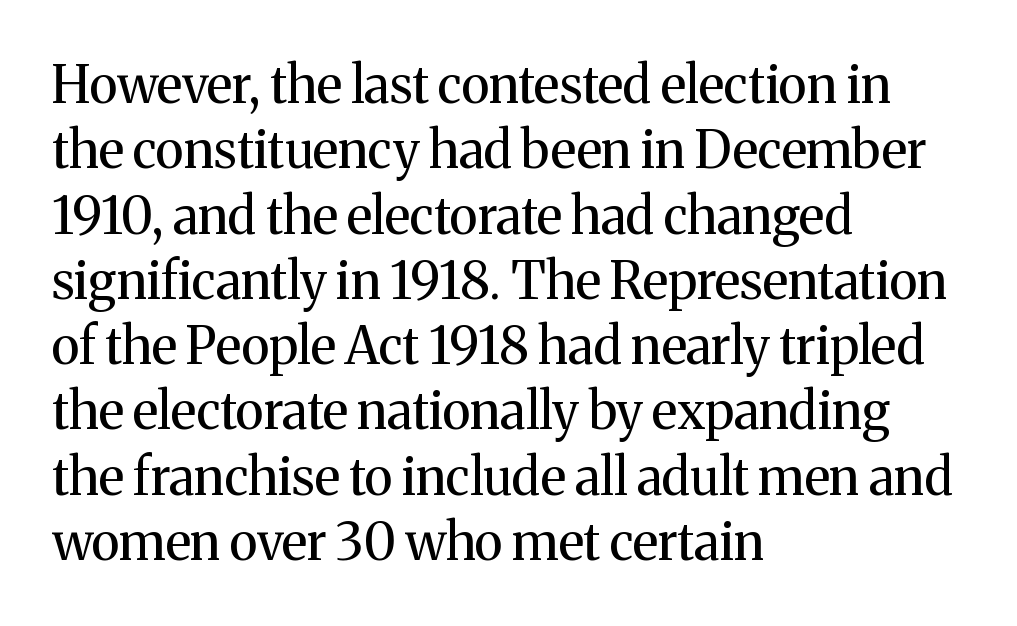
The passage shown is typed in a proportional face where columns would drift. The setting favours the left margin, as ordinary paragraphs usually do. The baseline area is clear. The vertical gap from one line to the next is medium. The face used here is rendered with its standard letterfit.
